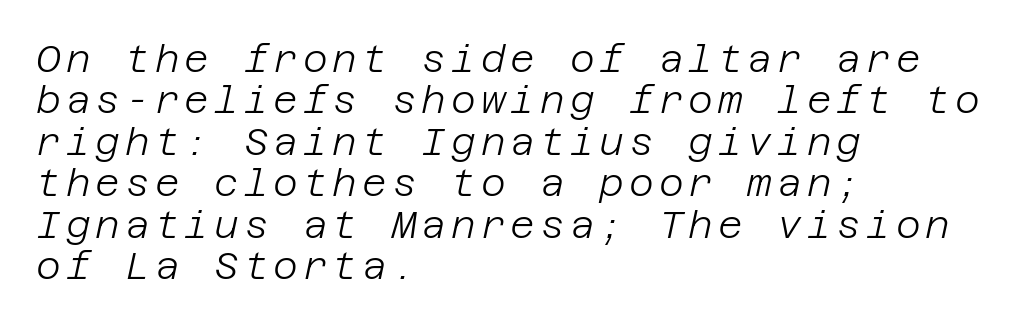
{"italic": "yes", "lean": "right", "slant_degrees": 12, "bold": "no", "weight": "light", "width": "normal", "stroke_contrast": "low", "x_height": "large", "underline": "no", "align": "left", "line_spacing": "tight", "line_spacing_ratio": 1.09, "glyph_px": 38}
